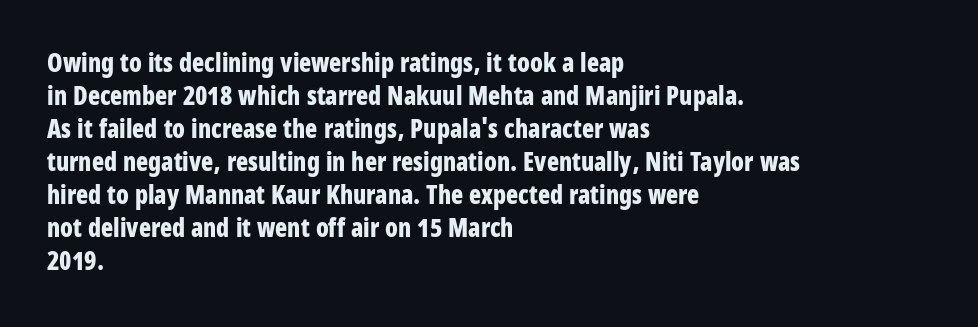
Q: Is the text bold? A: Yes.
Q: Is the text italic (slanted)? A: No, it is upright.
Q: Is the text underlined? A: No.
Q: How is the paragraph aligned? A: Left-aligned.
Q: Is the spacing between letters normal or unusually wide? A: Normal.
Q: Is the spacing between lines tight, normal or loose? A: Normal.
